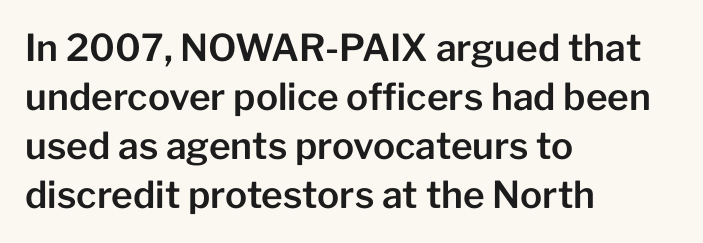
The line texture is even and compact thanks to regular tracking. Typeset ragged right — the left edge is the straight one. Clear beneath every line of the passage. The vertical gap from one line to the next is medium.
